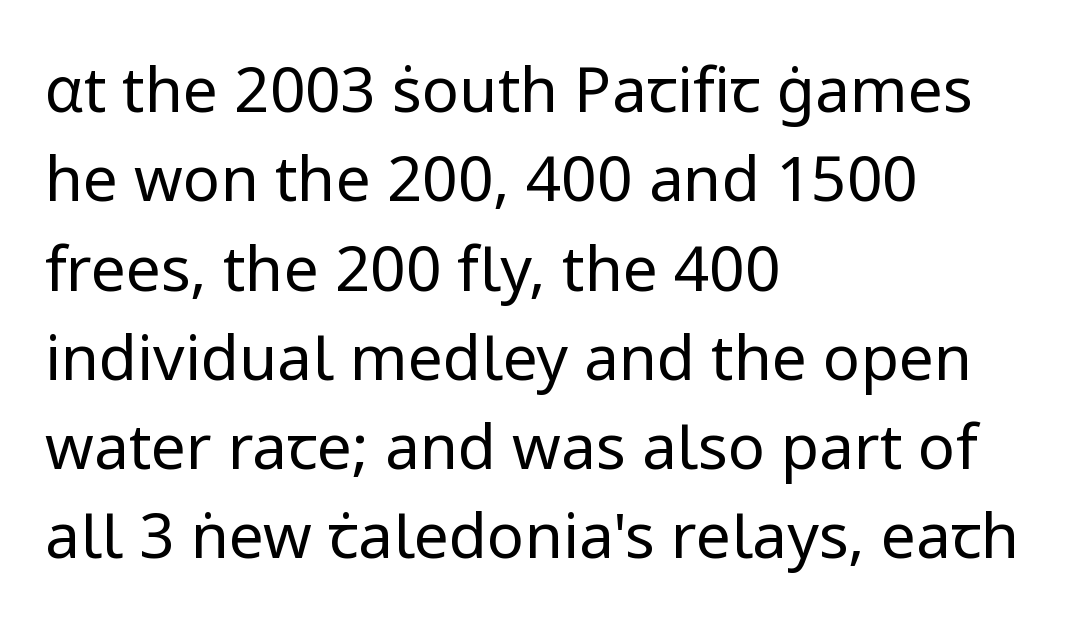
The vertical gap from one line to the next is medium. Posture: vertical. Alignment: flush left. Summary of weight: not heavy and not bold.
